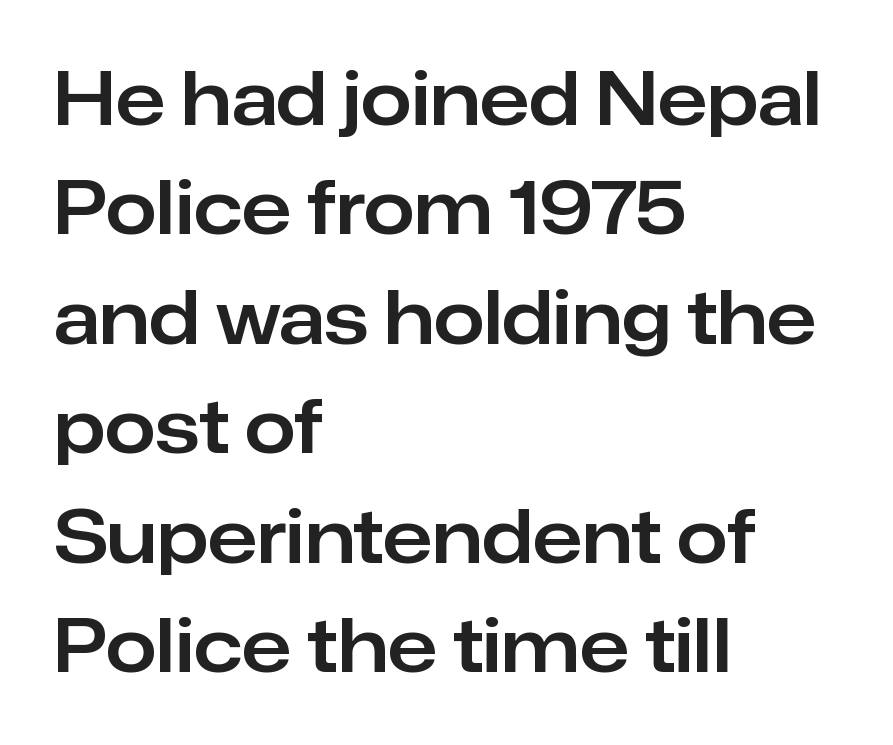
{"serif": "no", "italic": "no", "width": "normal", "stroke_contrast": "low", "x_height": "medium", "monospaced": "no", "underline": "no", "align": "left", "line_spacing": "normal", "line_spacing_ratio": 1.5, "letter_spacing": "normal", "letter_spacing_em": 0.0, "glyph_px": 73}
